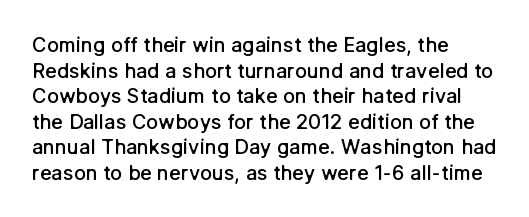
Q: Is the text bold? A: Semi-bold.
Q: Is the text italic (slanted)? A: No, it is upright.
Q: Is the text underlined? A: No.
Q: How is the paragraph aligned? A: Left-aligned.
Q: Is the spacing between letters normal or unusually wide? A: Normal.
Q: Is the spacing between lines tight, normal or loose? A: Normal.
